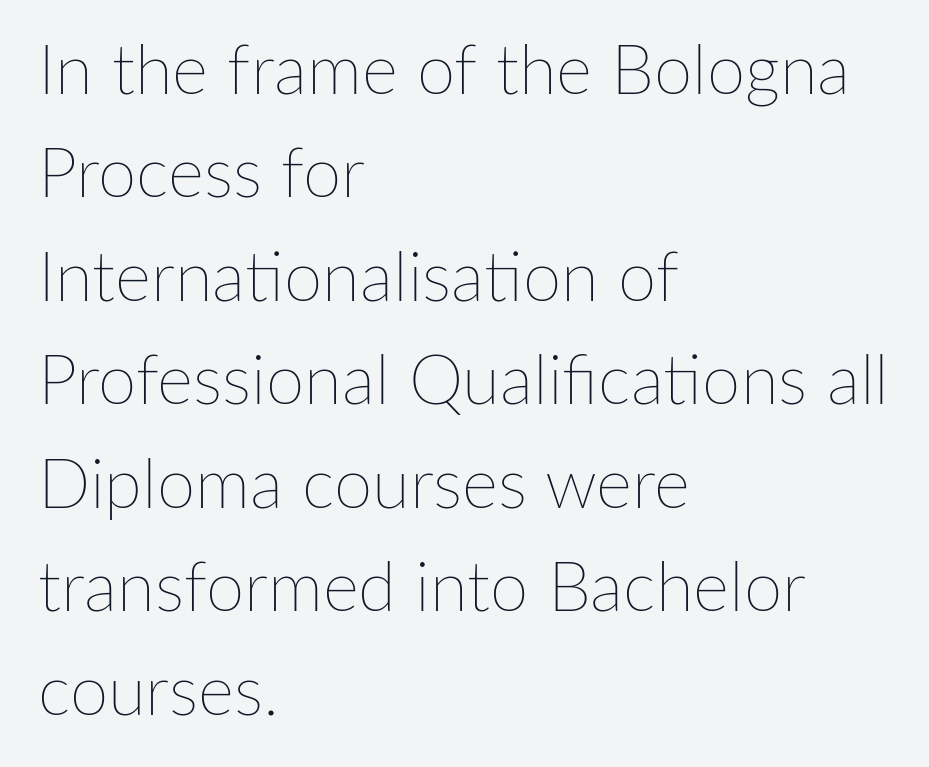
{"italic": "no", "bold": "no", "weight": "thin", "width": "normal", "stroke_contrast": "low", "x_height": "medium", "monospaced": "no", "underline": "no", "align": "left", "line_spacing": "normal", "line_spacing_ratio": 1.5, "letter_spacing": "normal", "letter_spacing_em": 0.0, "glyph_px": 69}
